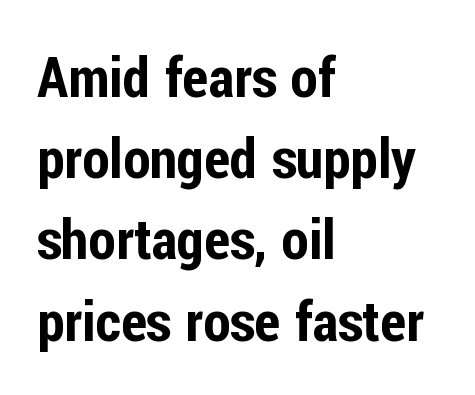
The image shows 56 px condensed sans-serif type, upright; set left-aligned, normal line spacing (1.45x), normal letter spacing, not underlined; low stroke contrast and a medium x-height.
